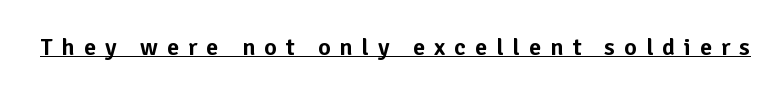
The gaps between neighbouring characters are conspicuously large. Style check: upright. A continuous stroke trails under the words, as in a hyperlink.
